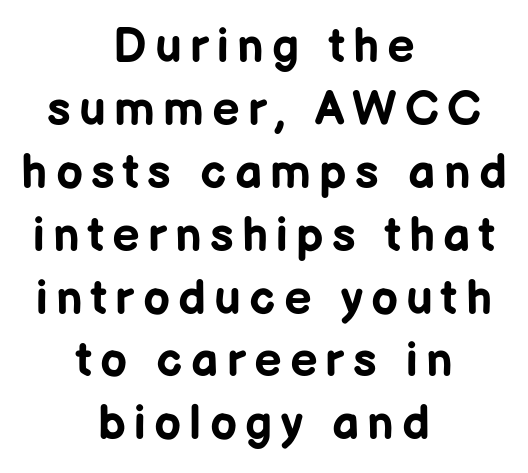
Q: Is the text bold? A: Yes.
Q: Is the text italic (slanted)? A: No, it is upright.
Q: Is the typeface a serif or a sans-serif typeface? A: Sans-serif.
Q: Is the text underlined? A: No.
Q: How is the paragraph aligned? A: Centered.
Q: Is the spacing between lines tight, normal or loose? A: Normal.
Q: Width (condensed, normal, or wide)? A: Normal.
Q: Stroke contrast? A: Low.
Q: x-height? A: Medium.
Q: Monospaced? A: No.
